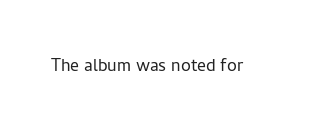
The space directly below the letters is spotless. Quick note: not italic, upright. The line texture is even and compact thanks to regular tracking. These glyphs show unthickened strokes, regular width or finer.
